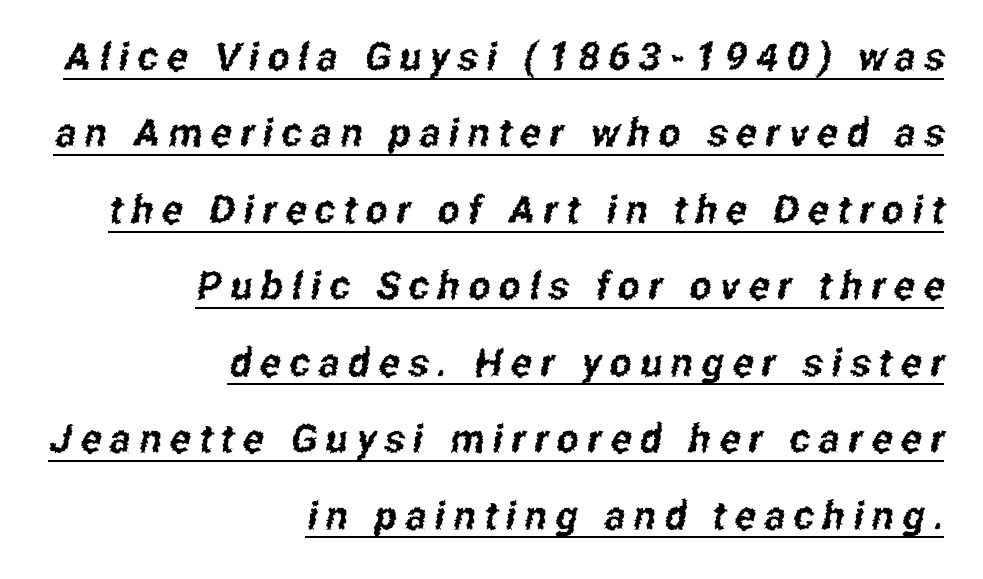
Q: Is the typeface a serif or a sans-serif typeface? A: Sans-serif.
Q: Is the text underlined? A: Yes.
Q: How is the paragraph aligned? A: Right-aligned.
Q: Is the spacing between letters normal or unusually wide? A: Unusually wide.
Q: Is the spacing between lines tight, normal or loose? A: Loose.
Q: Width (condensed, normal, or wide)? A: Condensed.
Q: Stroke contrast? A: Low.
Q: x-height? A: Medium.
Q: Monospaced? A: No.
